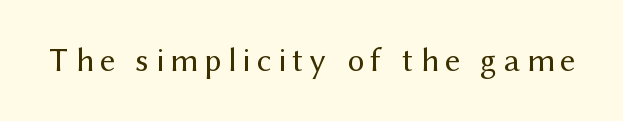
Does the type have serifs? No, each stem ends abruptly. You could not count columns in this text — the font is proportionally spaced. Underlining? Definitely not there. This reads as an unemphasized weight, regular at the heaviest.
